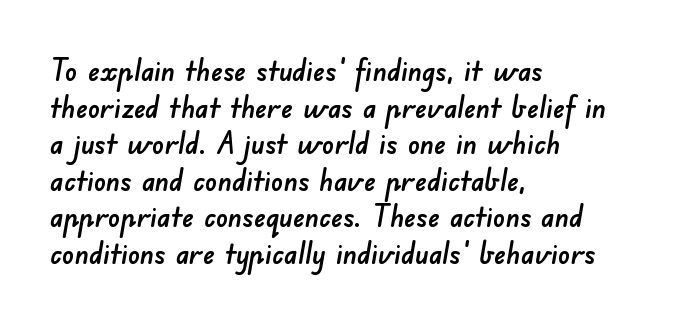
Q: Is the typeface a serif or a sans-serif typeface? A: Sans-serif.
Q: Is the text underlined? A: No.
Q: How is the paragraph aligned? A: Left-aligned.
Q: Is the spacing between letters normal or unusually wide? A: Normal.
Q: Width (condensed, normal, or wide)? A: Normal.
Q: Stroke contrast? A: Low.
Q: x-height? A: Small.
Q: Monospaced? A: No.
